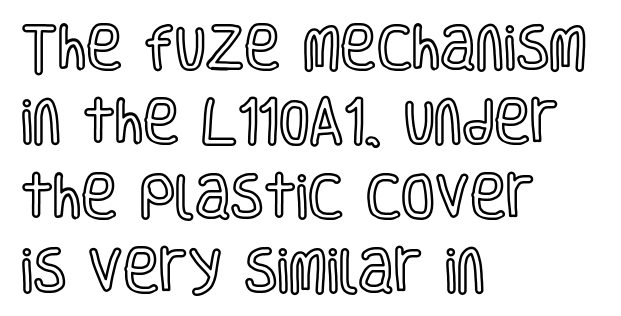
The image shows 49 px condensed type, upright; set left-aligned, normal line spacing (1.52x), normal letter spacing, not underlined; a large x-height.
